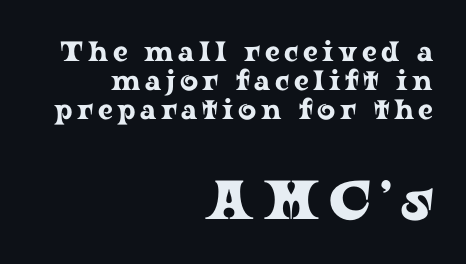
Q: Is the text italic (slanted)? A: No, it is upright.
Q: Is the typeface a serif or a sans-serif typeface? A: Serif.
Q: Is the text underlined? A: No.
Q: How is the paragraph aligned? A: Right-aligned.
Q: Is the spacing between lines tight, normal or loose? A: Tight.
Q: Which block of text is set in a larger size, the first (top) or the second (bottom)? A: The second (bottom) one.
Q: Width (condensed, normal, or wide)? A: Wide.
Q: Stroke contrast? A: Low.
Q: x-height? A: Medium.
Q: Monospaced? A: No.
